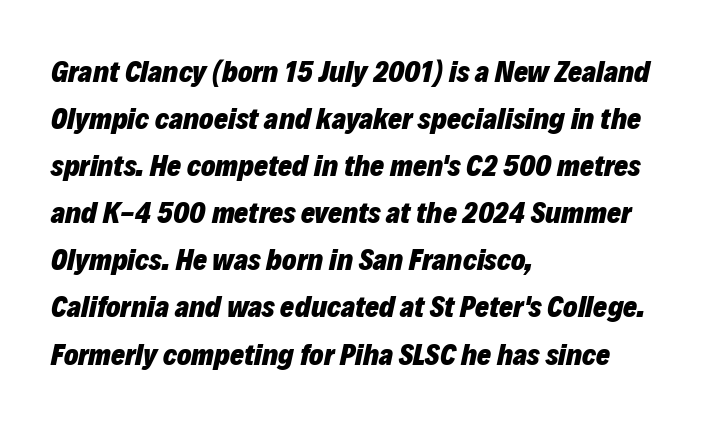
The image shows 30 px heavy type, italic (leaning right); set left-aligned, normal line spacing (1.57x), normal letter spacing, not underlined; low stroke contrast and a medium x-height.
